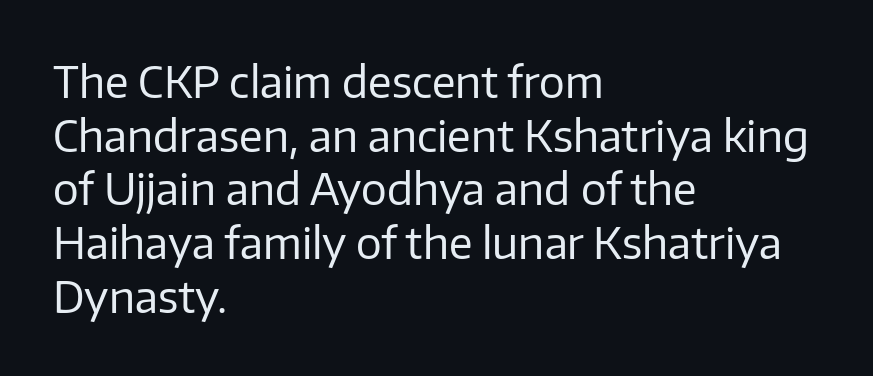
{"serif": "no", "italic": "no", "bold": "no", "weight": "regular", "width": "normal", "stroke_contrast": "low", "x_height": "medium", "monospaced": "no", "underline": "no", "align": "left", "line_spacing": "normal", "line_spacing_ratio": 1.25, "letter_spacing": "normal", "letter_spacing_em": 0.0, "glyph_px": 43}
